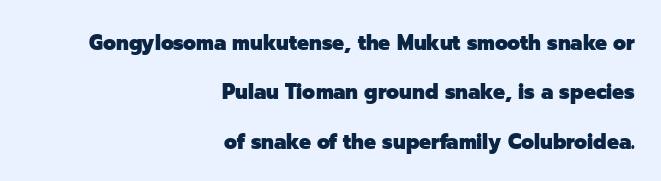
{"italic": "no", "bold": "yes", "underline": "no", "align": "right", "line_spacing": "loose", "line_spacing_ratio": 2.35, "letter_spacing": "normal", "letter_spacing_em": 0.0, "glyph_px": 21}
